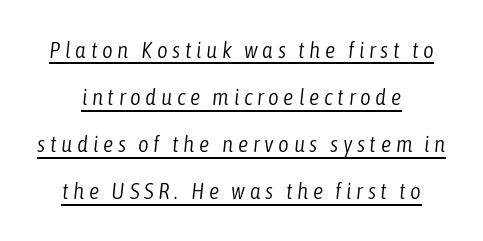
Q: Is the text bold? A: No.
Q: Is the text italic (slanted)? A: Yes, it leans right by about 6 degrees.
Q: Is the text underlined? A: Yes.
Q: Is the spacing between letters normal or unusually wide? A: Unusually wide.
Q: Is the spacing between lines tight, normal or loose? A: Loose.
